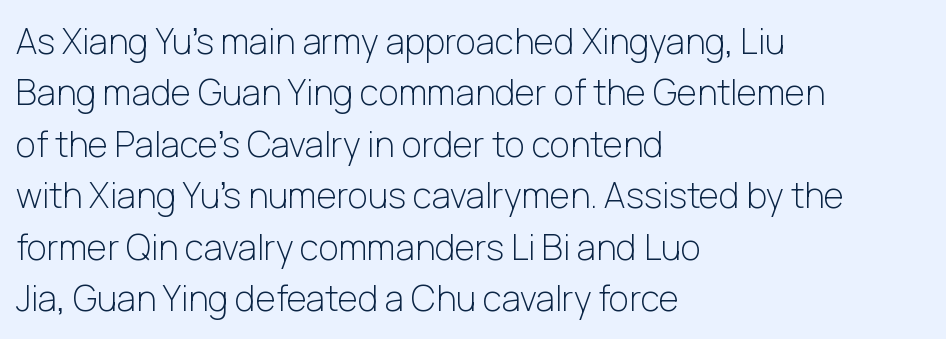
{"serif": "no", "italic": "no", "bold": "no", "weight": "light", "width": "normal", "stroke_contrast": "low", "x_height": "medium", "monospaced": "no", "underline": "no", "align": "left", "line_spacing": "normal", "line_spacing_ratio": 1.47, "letter_spacing": "normal", "letter_spacing_em": 0.0, "glyph_px": 35}
